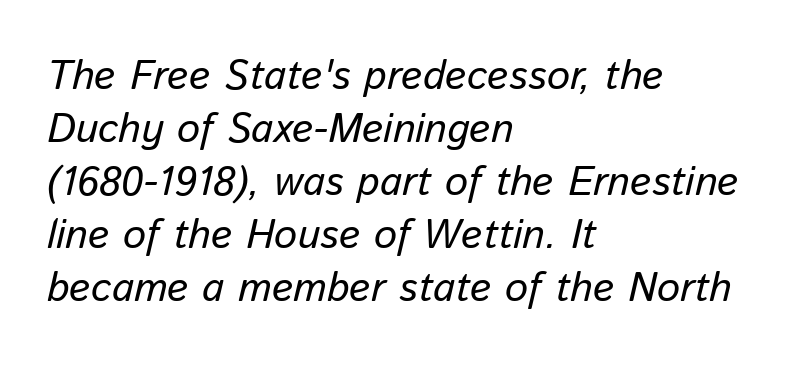
The image shows 41 px regular-weight type, italic (leaning right); set left-aligned, normal line spacing (1.29x), normal letter spacing, not underlined; low stroke contrast and a medium x-height.
